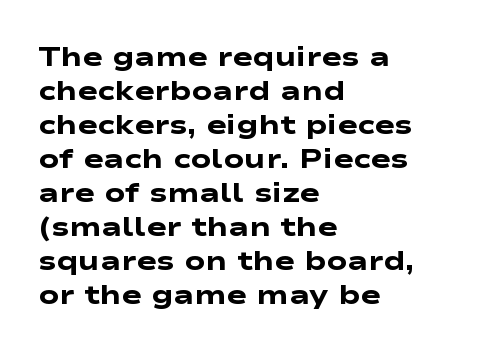
The gap between lines stays unmarked. Is the block centered? No — it sits flush against the left margin. Between one letter and the next there's only the usual sliver of space. The passage shown stacks its lines at a standard gap.
